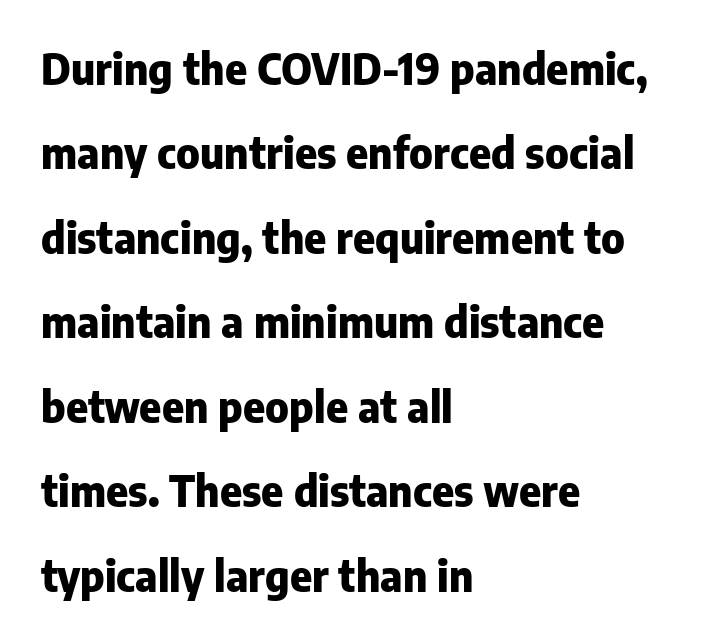
{"serif": "no", "italic": "no", "bold": "yes", "weight": "heavy", "width": "normal", "stroke_contrast": "low", "x_height": "medium", "monospaced": "no", "underline": "no", "align": "left", "line_spacing": "loose", "line_spacing_ratio": 2.01, "letter_spacing": "normal", "letter_spacing_em": 0.0, "glyph_px": 42}
